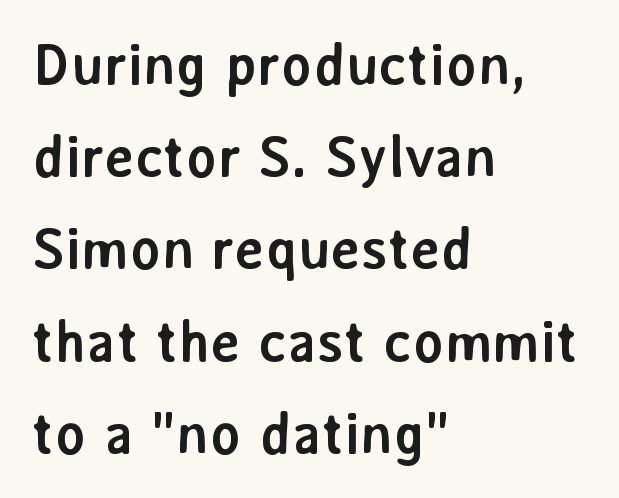
The image shows 58 px semibold sans-serif type, upright; set left-aligned, normal line spacing (1.59x), normal letter spacing, not underlined; low stroke contrast and a medium x-height.
